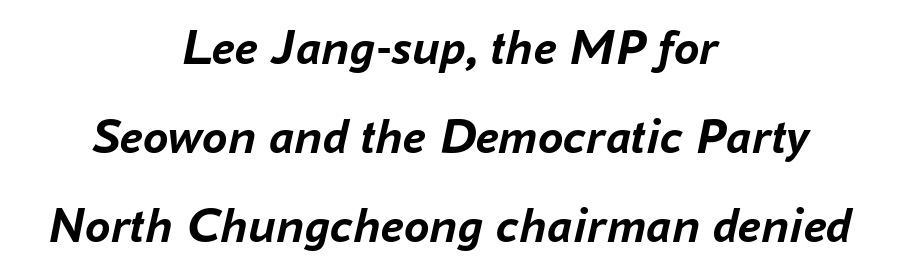
The text block is weighted toward neither margin, spreading evenly from the middle. You can tell it's italic because the verticals aren't actually vertical. The specimen omits any rule beneath the text block's lines. Default kerning and tracking; the words read as compact shapes. Character widths vary here, with narrow letters taking less room than wide ones. The typesetting leans heavy: a genuine bold.
